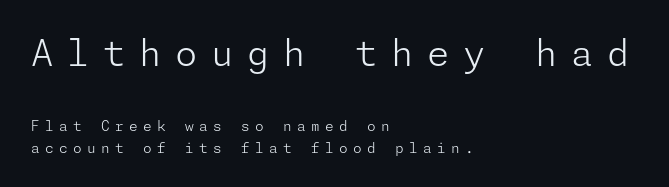
The image shows 36 px light sans-serif type, upright; set left-aligned, normal line spacing (1.58x), unusually wide letter spacing (+0.38 em), not underlined; the first (top) block is 2.57x larger; low stroke contrast and a medium x-height.
